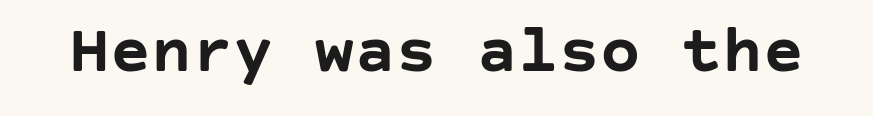
{"serif": "no", "italic": "no", "bold": "yes", "weight": "semibold", "width": "normal", "stroke_contrast": "low", "x_height": "large", "underline": "no", "letter_spacing": "normal", "letter_spacing_em": 0.0, "glyph_px": 68}
